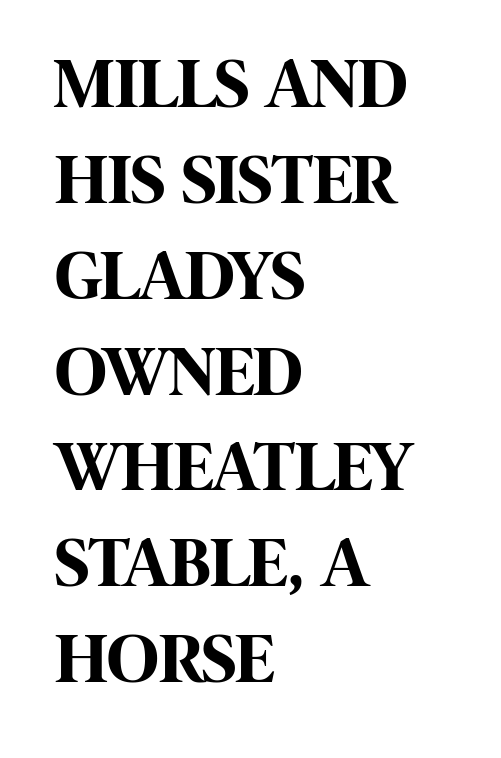
The image shows 71 px bold, condensed sans-serif type, upright; set left-aligned, normal line spacing (1.35x), normal letter spacing, not underlined; high stroke contrast and a large x-height.
